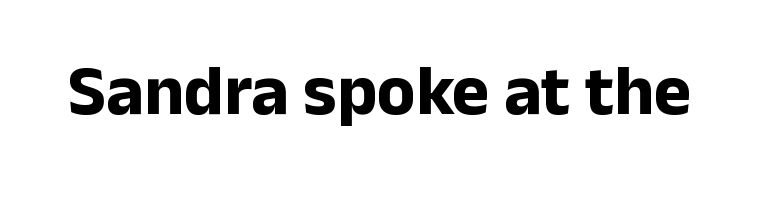
The image shows 71 px bold sans-serif type, upright; set normal letter spacing, not underlined; low stroke contrast and a medium x-height.
